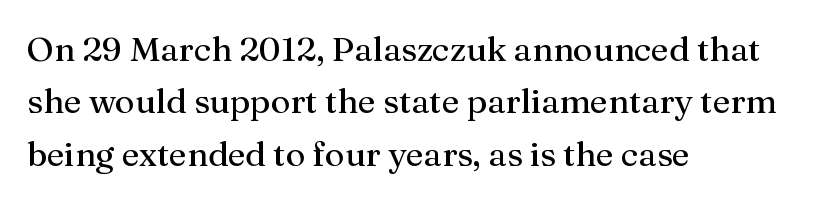
{"serif": "yes", "italic": "no", "bold": "no", "weight": "regular", "width": "normal", "stroke_contrast": "medium", "x_height": "medium", "monospaced": "no", "underline": "no", "align": "left", "line_spacing": "normal", "line_spacing_ratio": 1.54, "letter_spacing": "normal", "letter_spacing_em": 0.0, "glyph_px": 34}
